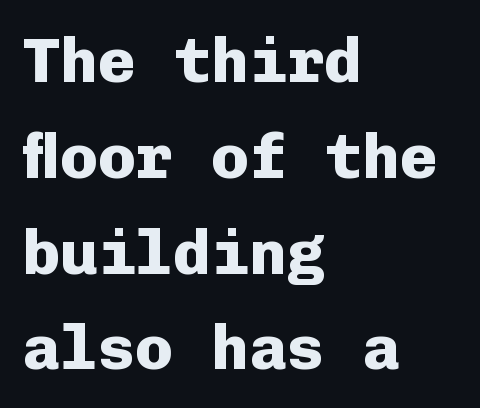
Q: Is the text bold? A: Yes.
Q: Is the text italic (slanted)? A: No, it is upright.
Q: Is the typeface a serif or a sans-serif typeface? A: Sans-serif.
Q: Is the text underlined? A: No.
Q: How is the paragraph aligned? A: Left-aligned.
Q: Is the spacing between letters normal or unusually wide? A: Normal.
Q: Is the spacing between lines tight, normal or loose? A: Normal.
Q: Width (condensed, normal, or wide)? A: Normal.
Q: Stroke contrast? A: Low.
Q: x-height? A: Medium.
Q: Monospaced? A: Yes.
